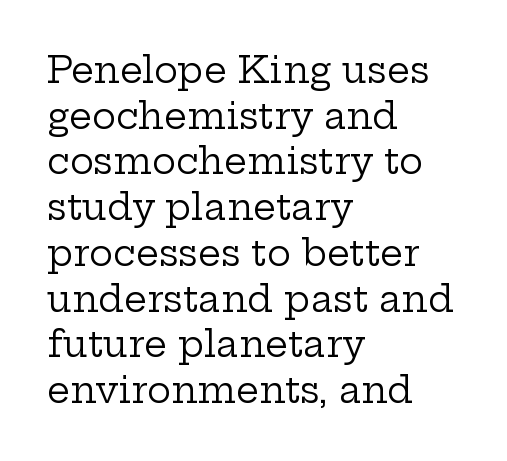
This sample is left-justified, so line endings fall wherever the words run out. Words appear dense and cohesive because spacing is normal. The strokes are not fattened; the text isn't bold. The characters display serif detailing at their extremities. A normal amount of white space separates one row of letters from the next.
